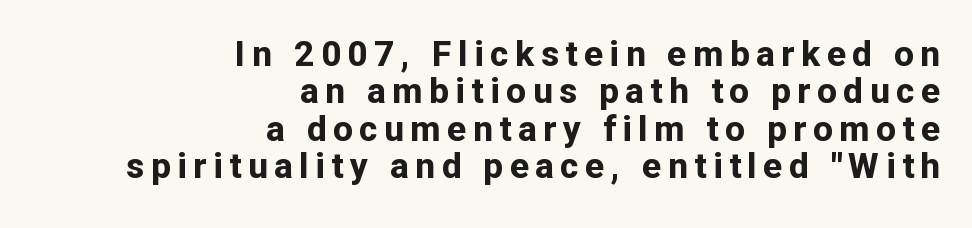
The face used here is proportionally spaced, like ordinary book or web type. The lines in this sample share a right terminus and differ only in where they begin. The glyphs have the mass of a bold cut. Posture: vertical. The space beneath each line is pristine and unruled. Leading: reduced.
